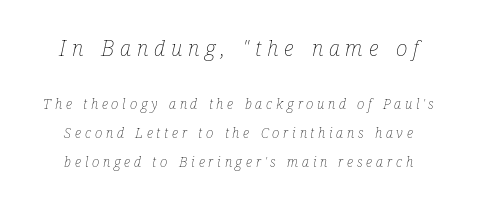
This sample trades compactness for vertical openness between lines. Substantial extra tracking has been applied to these lines. The face used here has a pronounced slope to its letters. You get the large type first, then a drop to smaller type.
